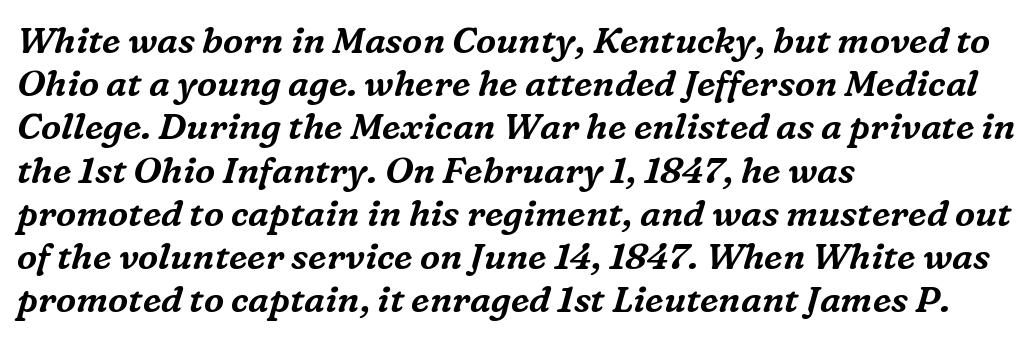
{"serif": "yes", "italic": "yes", "lean": "right", "slant_degrees": 16, "width": "normal", "stroke_contrast": "medium", "x_height": "medium", "monospaced": "no", "underline": "no", "align": "left", "line_spacing_ratio": 1.2, "letter_spacing": "normal", "letter_spacing_em": 0.0, "glyph_px": 36}
